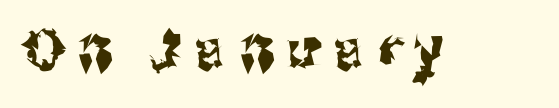
Q: Is the text italic (slanted)? A: No, it is upright.
Q: Is the typeface a serif or a sans-serif typeface? A: Sans-serif.
Q: Is the text underlined? A: No.
Q: Is the spacing between letters normal or unusually wide? A: Unusually wide.
Q: Width (condensed, normal, or wide)? A: Condensed.
Q: Stroke contrast? A: Medium.
Q: x-height? A: Medium.
Q: Monospaced? A: No.
